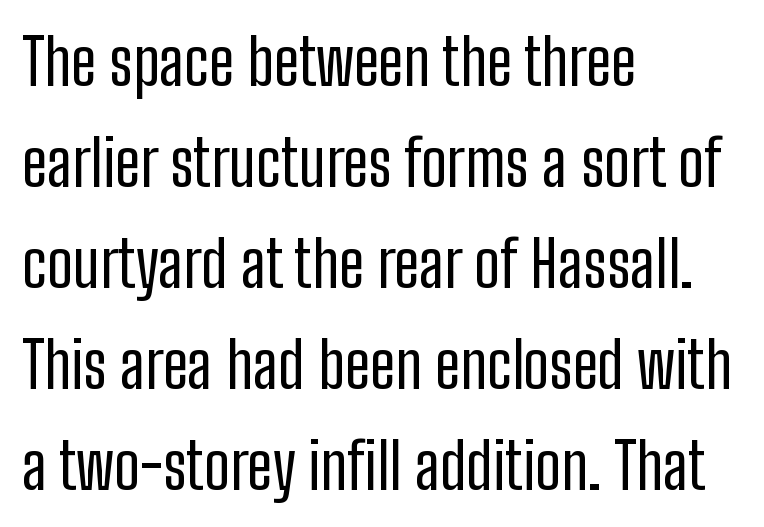
{"serif": "no", "italic": "no", "bold": "no", "weight": "regular", "width": "condensed", "stroke_contrast": "low", "x_height": "medium", "monospaced": "no", "underline": "no", "align": "left", "line_spacing": "normal", "line_spacing_ratio": 1.58, "letter_spacing": "normal", "letter_spacing_em": 0.0, "glyph_px": 64}
